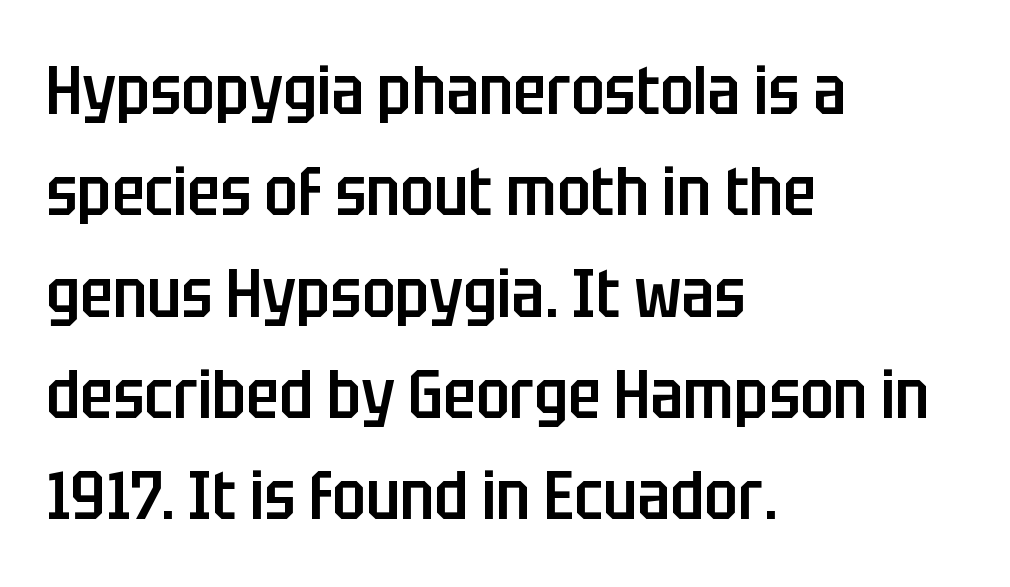
Q: Is the text bold? A: Semi-bold.
Q: Is the text italic (slanted)? A: No, it is upright.
Q: Is the typeface a serif or a sans-serif typeface? A: Sans-serif.
Q: Is the text underlined? A: No.
Q: How is the paragraph aligned? A: Left-aligned.
Q: Is the spacing between letters normal or unusually wide? A: Normal.
Q: Is the spacing between lines tight, normal or loose? A: Normal.
Q: Width (condensed, normal, or wide)? A: Condensed.
Q: Stroke contrast? A: Low.
Q: x-height? A: Large.
Q: Monospaced? A: No.
